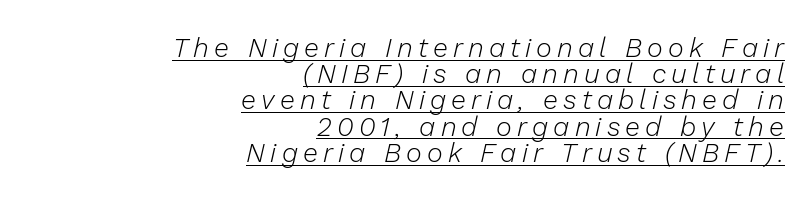
The image shows 27 px text type, italic (leaning right); set right-aligned, tight line spacing (0.97x), underlined.
